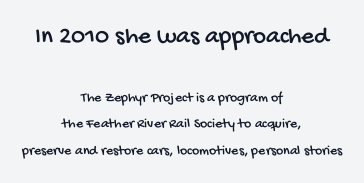
{"underline": "no", "align": "center", "line_spacing": "loose", "line_spacing_ratio": 1.91, "letter_spacing": "normal", "letter_spacing_em": 0.0, "larger_block": "first", "size_ratio": 1.79, "glyph_px": 25}
